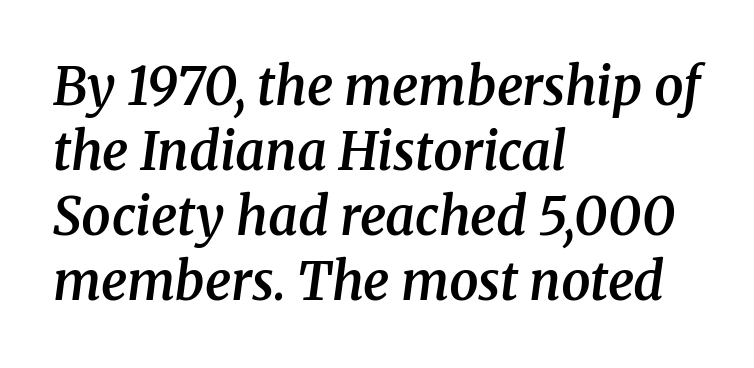
It's the slanting kind of type. Visually the block forms a straight wall on the left and a jagged coastline on the right. Tracking here is standard; glyphs follow each other at the usual distance. This rendering features lettering with no underline. The font is running at a semibold setting, under full bold. The face used here is seriffed, in the tradition of book romans.
